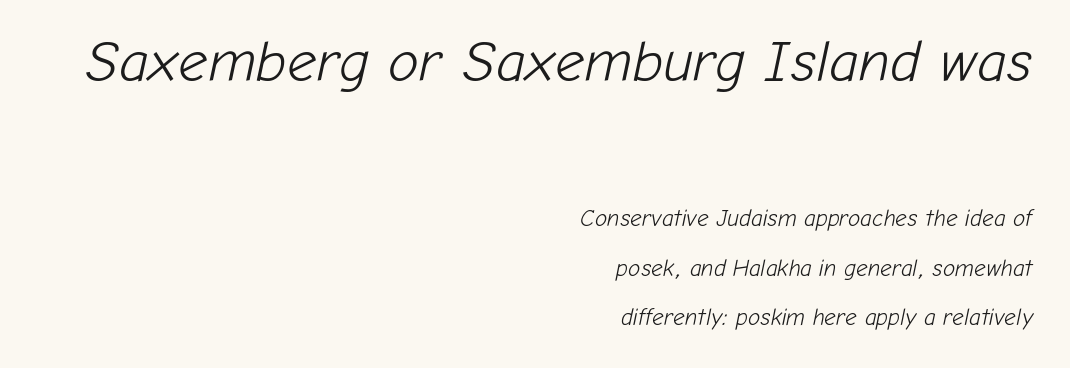
Rule under the text: the space is simply empty. Nobody touched the tracking dial on this one. Which of the two is more prominent by size? The first, at the top. Italic: yes, the glyphs are oblique. Notice how the passage keeps a crisp vertical edge on the right only.
